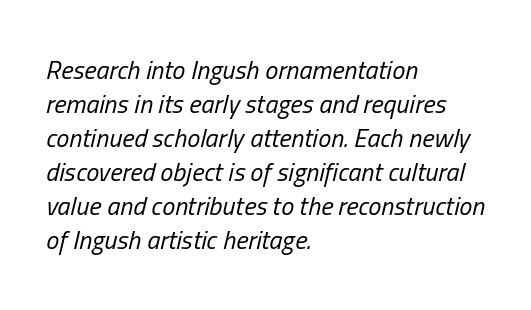
Q: Is the text bold? A: No.
Q: Is the text italic (slanted)? A: Yes, it leans right by about 13 degrees.
Q: Is the text underlined? A: No.
Q: How is the paragraph aligned? A: Left-aligned.
Q: Is the spacing between letters normal or unusually wide? A: Normal.
Q: Is the spacing between lines tight, normal or loose? A: Normal.
